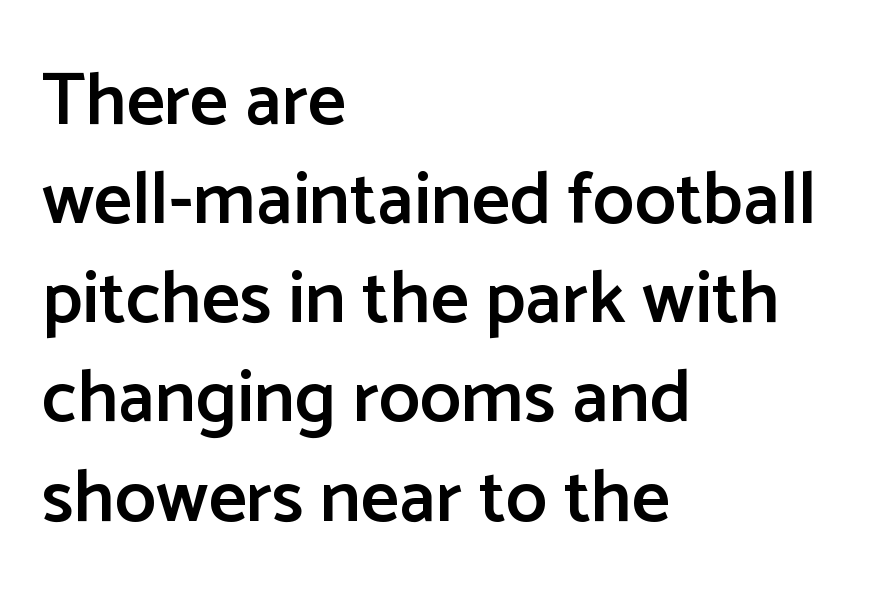
Q: Is the text bold? A: Semi-bold.
Q: Is the text italic (slanted)? A: No, it is upright.
Q: Is the typeface a serif or a sans-serif typeface? A: Sans-serif.
Q: Is the text underlined? A: No.
Q: How is the paragraph aligned? A: Left-aligned.
Q: Is the spacing between letters normal or unusually wide? A: Normal.
Q: Is the spacing between lines tight, normal or loose? A: Normal.
Q: Width (condensed, normal, or wide)? A: Normal.
Q: Stroke contrast? A: Low.
Q: x-height? A: Medium.
Q: Monospaced? A: No.
